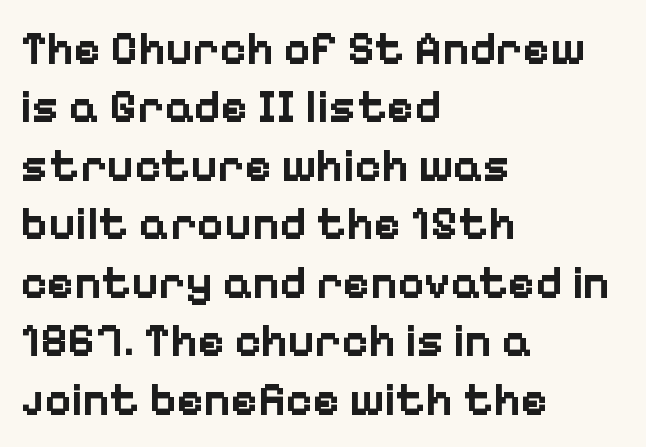
Think of a printed novel: that variable character pitch is what you see here. It's the straight-up-and-down kind of type. The designer left line spacing at the default. Left-aligned paragraph, ragged on the right. The letters are bold, with thick, heavy strokes. The font family rendered here belongs to the sans-serif group.
